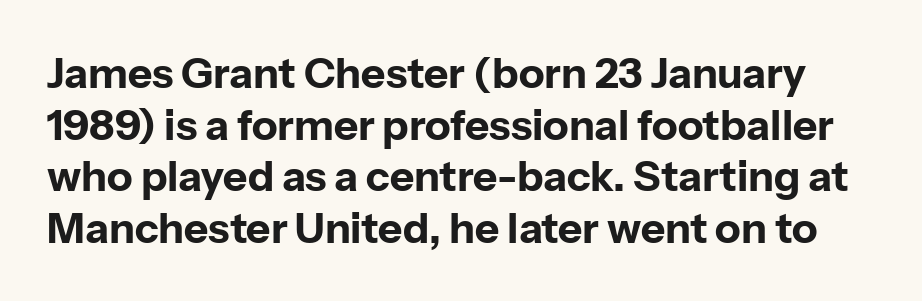
The image shows 42 px bold sans-serif type, upright; set line spacing 1.23x, normal letter spacing, not underlined; low stroke contrast and a medium x-height.
